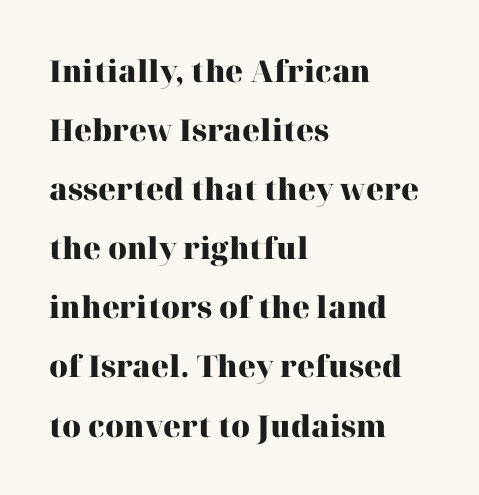
This sample uses an upright cut, with every glyph sitting square on the baseline. Anything drawn beneath the words? Only blank space. This is serif lettering, the kind often seen in printed books. This rendering leaves character spacing at its baseline value. The rendering uses natural spacing where letterforms have individual widths.
